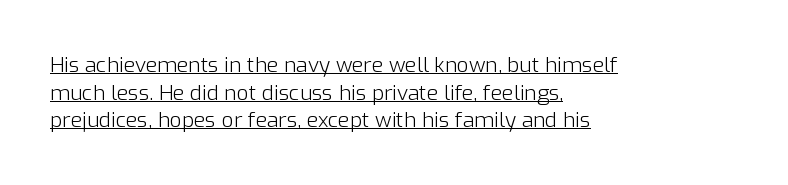
{"italic": "no", "bold": "no", "underline": "yes", "align": "left", "line_spacing": "normal", "line_spacing_ratio": 1.31, "letter_spacing": "normal", "letter_spacing_em": 0.0, "glyph_px": 21}
